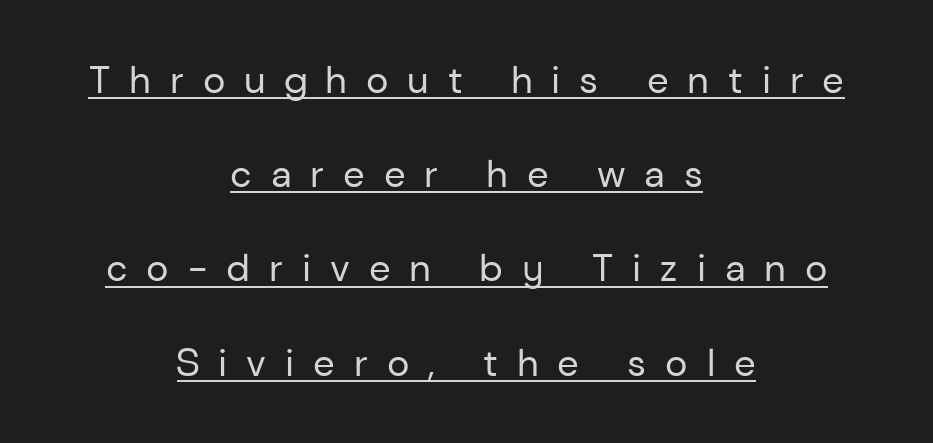
Q: Is the text bold? A: No.
Q: Is the text italic (slanted)? A: No, it is upright.
Q: Is the typeface a serif or a sans-serif typeface? A: Sans-serif.
Q: Is the text underlined? A: Yes.
Q: How is the paragraph aligned? A: Centered.
Q: Is the spacing between letters normal or unusually wide? A: Unusually wide.
Q: Is the spacing between lines tight, normal or loose? A: Loose.
Q: Width (condensed, normal, or wide)? A: Normal.
Q: Stroke contrast? A: Low.
Q: x-height? A: Medium.
Q: Monospaced? A: No.
